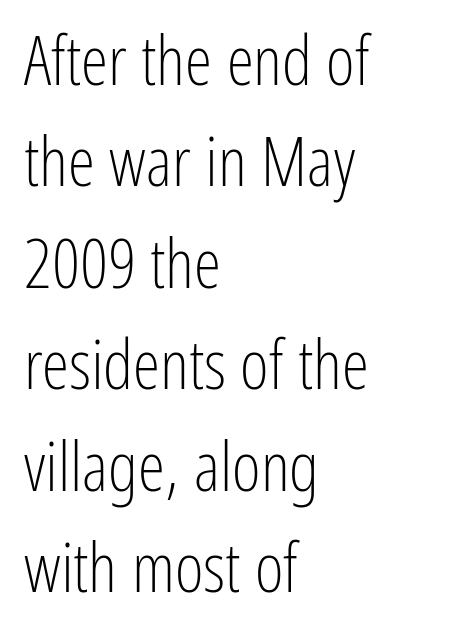
{"serif": "no", "italic": "no", "bold": "no", "weight": "light", "width": "condensed", "stroke_contrast": "low", "x_height": "medium", "monospaced": "no", "underline": "no", "align": "left", "line_spacing": "normal", "line_spacing_ratio": 1.47, "letter_spacing": "normal", "letter_spacing_em": 0.0, "glyph_px": 69}
